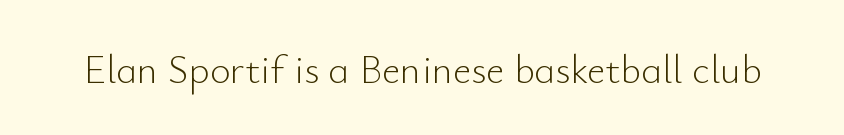
{"serif": "no", "italic": "no", "bold": "no", "weight": "light", "width": "normal", "stroke_contrast": "low", "x_height": "small", "monospaced": "no", "underline": "no", "letter_spacing": "normal", "letter_spacing_em": 0.0, "glyph_px": 40}
